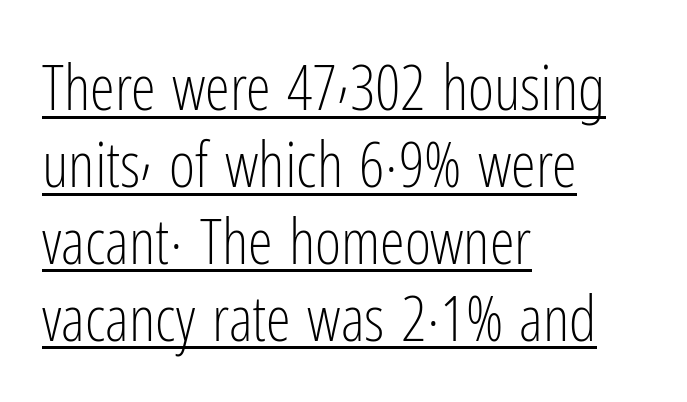
Q: Is the text bold? A: No.
Q: Is the text italic (slanted)? A: No, it is upright.
Q: Is the typeface a serif or a sans-serif typeface? A: Sans-serif.
Q: Is the text underlined? A: Yes.
Q: How is the paragraph aligned? A: Left-aligned.
Q: Is the spacing between letters normal or unusually wide? A: Normal.
Q: Width (condensed, normal, or wide)? A: Condensed.
Q: Stroke contrast? A: Low.
Q: x-height? A: Medium.
Q: Monospaced? A: No.
